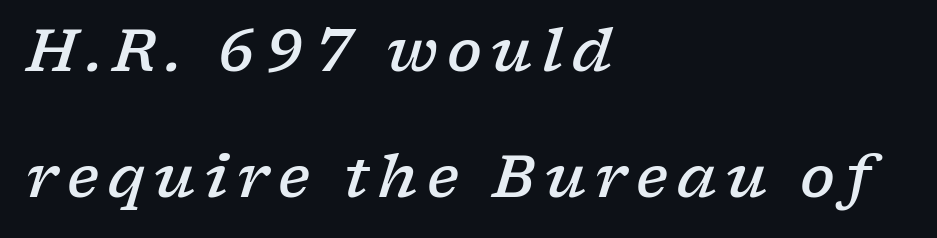
The rendering anchors every line to the left-hand side. This sample uses a serif face. You could fit nearly another row in the gap between these rows. Has an underline been added? It has not. This sample has the flowing, uneven cadence of proportional lettering.
